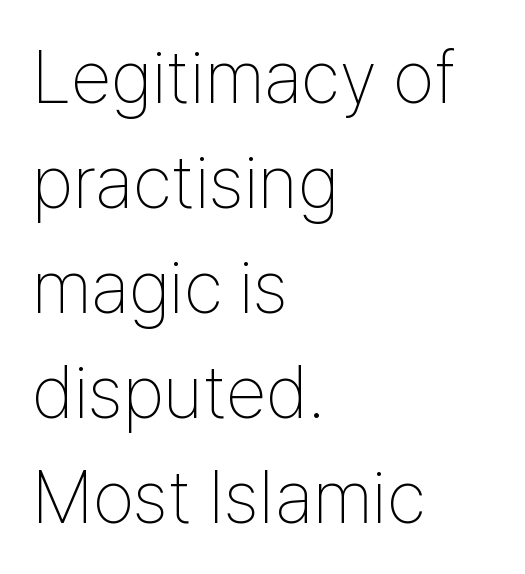
{"serif": "no", "italic": "no", "bold": "no", "weight": "thin", "width": "condensed", "stroke_contrast": "low", "x_height": "medium", "monospaced": "no", "underline": "no", "align": "left", "line_spacing": "normal", "line_spacing_ratio": 1.42, "letter_spacing": "normal", "letter_spacing_em": 0.0, "glyph_px": 74}
